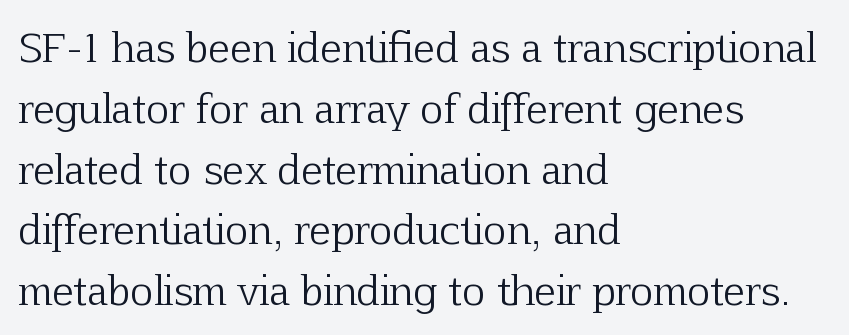
{"serif": "yes", "italic": "no", "bold": "no", "weight": "light", "width": "normal", "stroke_contrast": "low", "x_height": "medium", "monospaced": "no", "underline": "no", "align": "left", "line_spacing": "normal", "line_spacing_ratio": 1.52, "letter_spacing": "normal", "letter_spacing_em": 0.0, "glyph_px": 40}
